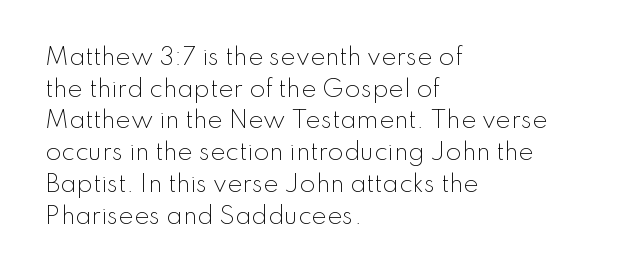
The image shows 23 px text type, upright; set left-aligned, normal line spacing (1.38x), normal letter spacing, not underlined.
